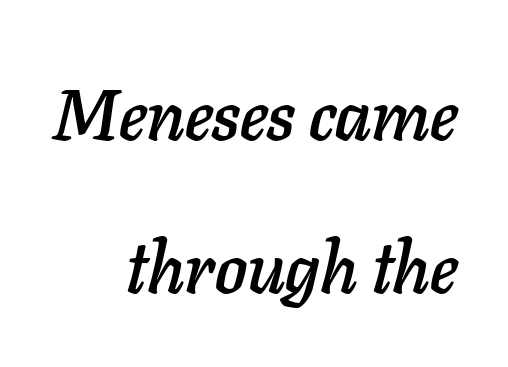
Airy leading. The foot of each line stays bare and open. A flush-right, rag-left setting is used for this passage. A typesetter would call this zero additional tracking. Here the designer chose a conventional face with non-uniform glyph widths.
